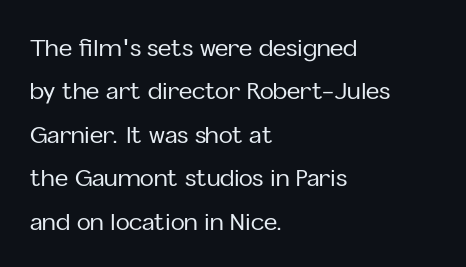
Lines of text with bare space underneath. The letters stand upright; this is a roman face. Layout note: lines flush left. There is no visible air inserted between adjacent glyphs.
